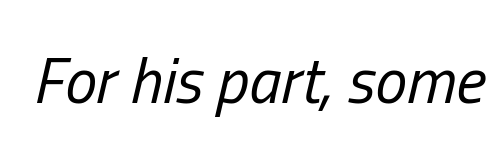
The image shows 64 px regular-weight, condensed type, italic (leaning right); set normal letter spacing, not underlined; low stroke contrast and a medium x-height.
